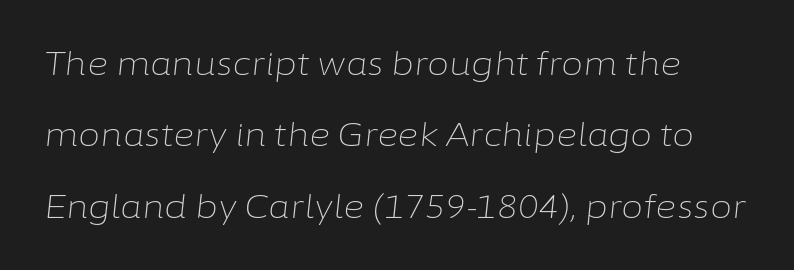
Anything drawn beneath the words? Only blank space. Letter spacing: default. Every character sits at an angle, as italics do. This sample has the flowing, uneven cadence of proportional lettering.
